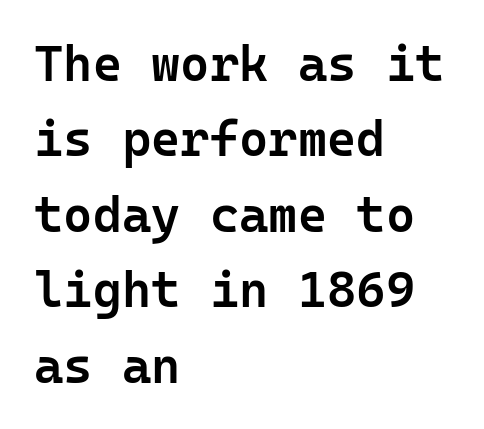
The type is set solid horizontally, with unmodified tracking. Compared with typical paragraphs, the rows here are spaced about the same. A typesetter would call this monospace, since all characters share one set width. Horizontally, the lines are justified to the leading edge only.
